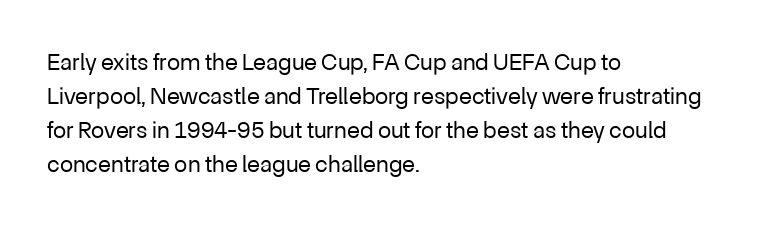
Q: Is the text bold? A: No.
Q: Is the text italic (slanted)? A: No, it is upright.
Q: Is the text underlined? A: No.
Q: How is the paragraph aligned? A: Left-aligned.
Q: Is the spacing between letters normal or unusually wide? A: Normal.
Q: Is the spacing between lines tight, normal or loose? A: Normal.
